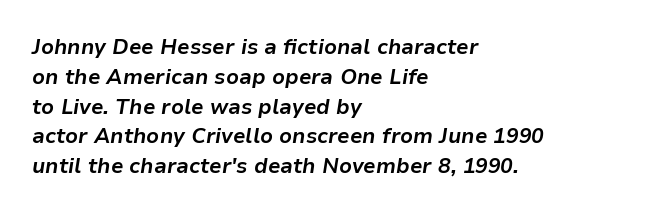
A typesetter would call this zero additional tracking. If you measured baseline to baseline, you'd find a middling distance. The specimen omits any rule beneath the text block's lines. The face used here has the dense, thick strokes of a bold. Typeset ragged right — the left edge is the straight one. In terms of posture, this sample is oblique.
